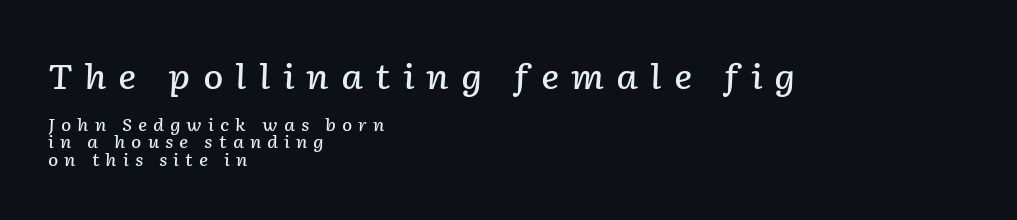
The lines are quadded left. In terms of weight, the rendering is demibold, just under bold. Visually, the top section dominates because its glyphs are scaled up. The words here are not underlined. What's the leading like? Squeezed, with rows nearly overlapping. Every character sits at an angle, as italics do.
